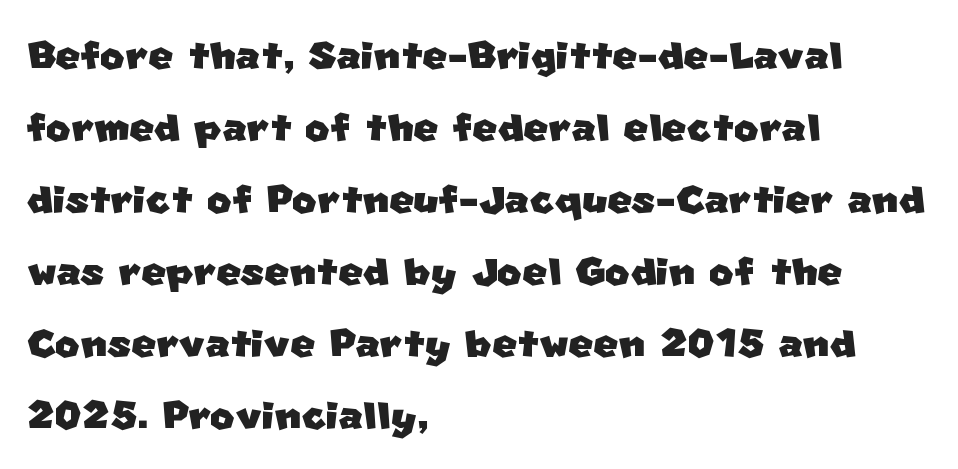
The image shows 53 px sans-serif type; set left-aligned, normal line spacing (1.36x), normal letter spacing, not underlined; low stroke contrast and a large x-height.
